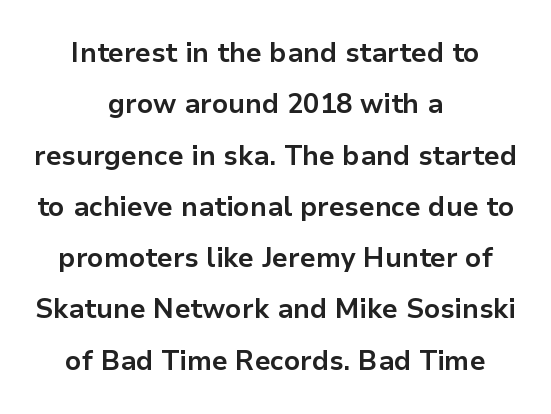
Leftover space on each line is divided equally before and after the words. The font is running at its bold setting. Plain, unruled lines of type. When letters stand straight like this, we call the style roman or upright. There is no visible air inserted between adjacent glyphs.
